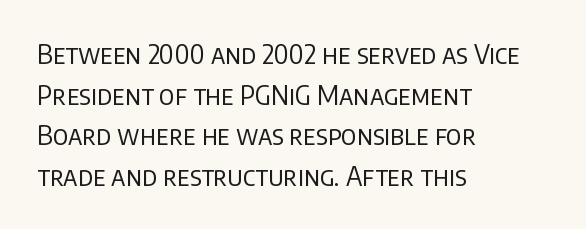
The zone under the glyphs is completely vacant. Letters have the restrained weight of plain body copy at most. Line beginnings align vertically; line endings do not. The gaps between neighbouring characters are ordinary and unremarkable.
